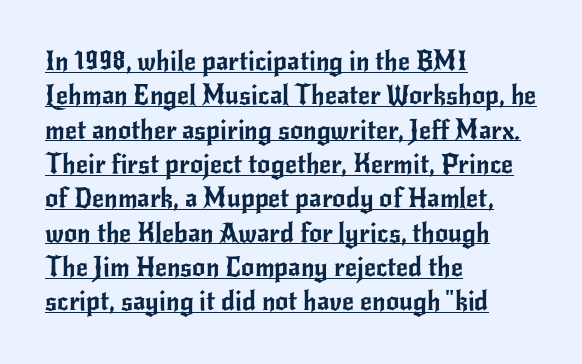
The image shows 26 px text type, upright; set left-aligned, normal line spacing (1.32x), normal letter spacing, underlined.
